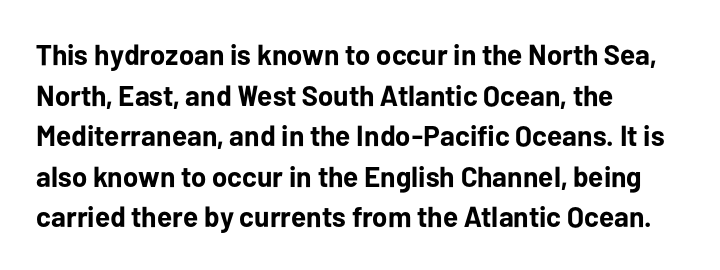
The image shows 29 px bold sans-serif type, upright; set left-aligned, normal line spacing (1.4x), normal letter spacing, not underlined; low stroke contrast and a medium x-height.
